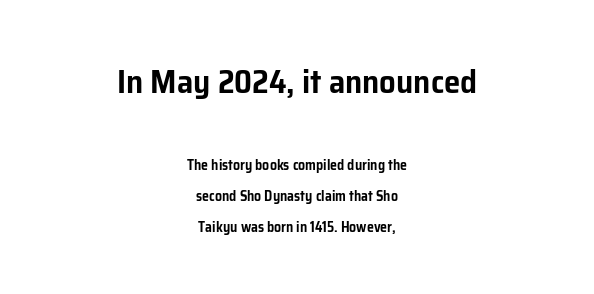
Q: Is the text italic (slanted)? A: No, it is upright.
Q: Is the typeface a serif or a sans-serif typeface? A: Sans-serif.
Q: Is the text underlined? A: No.
Q: How is the paragraph aligned? A: Centered.
Q: Is the spacing between letters normal or unusually wide? A: Normal.
Q: Is the spacing between lines tight, normal or loose? A: Loose.
Q: Which block of text is set in a larger size, the first (top) or the second (bottom)? A: The first (top) one.
Q: Width (condensed, normal, or wide)? A: Normal.
Q: Stroke contrast? A: Low.
Q: x-height? A: Medium.
Q: Monospaced? A: No.
